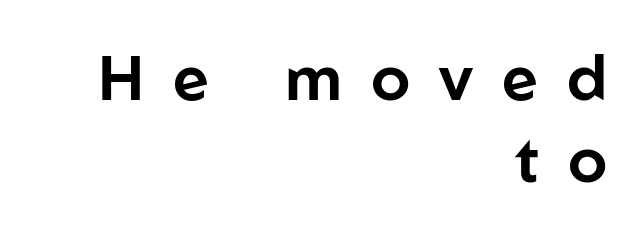
The image shows 63 px sans-serif type, upright; set right-aligned, normal line spacing (1.3x), unusually wide letter spacing (+0.46 em), not underlined; low stroke contrast and a medium x-height.
